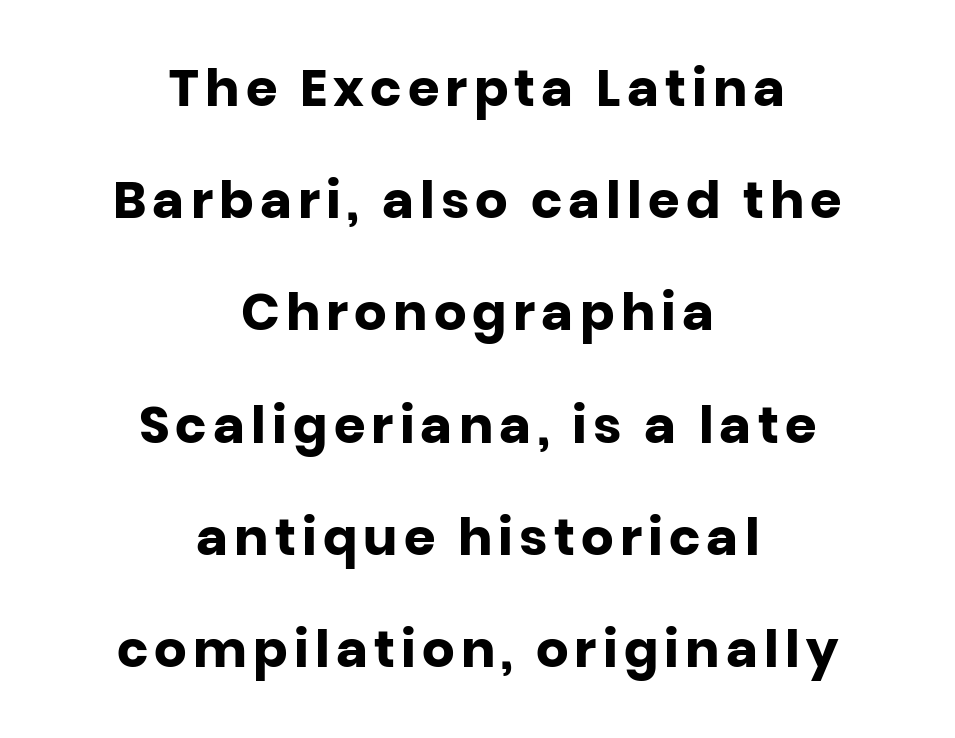
Q: Is the text bold? A: Yes.
Q: Is the text italic (slanted)? A: No, it is upright.
Q: Is the typeface a serif or a sans-serif typeface? A: Sans-serif.
Q: Is the text underlined? A: No.
Q: How is the paragraph aligned? A: Centered.
Q: Is the spacing between lines tight, normal or loose? A: Loose.
Q: Width (condensed, normal, or wide)? A: Normal.
Q: Stroke contrast? A: Low.
Q: x-height? A: Large.
Q: Monospaced? A: No.
